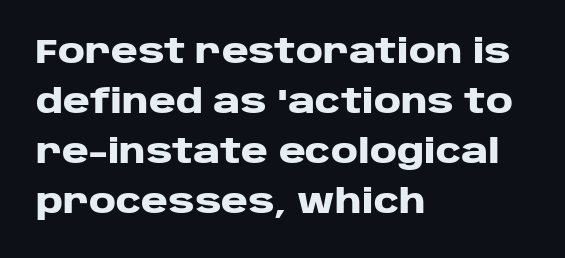
The setting favours the left margin, as ordinary paragraphs usually do. You could not count columns in this text — the font is proportionally spaced. A normal amount of white space separates one row of letters from the next. Type style note: lacks serifs. The characters look thick and weighty, a clear bold.
